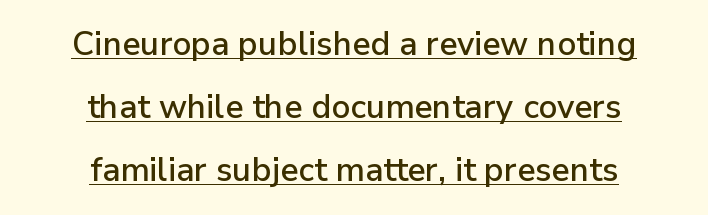
Q: Is the text italic (slanted)? A: No, it is upright.
Q: Is the typeface a serif or a sans-serif typeface? A: Sans-serif.
Q: Is the text underlined? A: Yes.
Q: How is the paragraph aligned? A: Centered.
Q: Is the spacing between letters normal or unusually wide? A: Normal.
Q: Is the spacing between lines tight, normal or loose? A: Loose.
Q: Width (condensed, normal, or wide)? A: Normal.
Q: Stroke contrast? A: Low.
Q: x-height? A: Medium.
Q: Monospaced? A: No.
